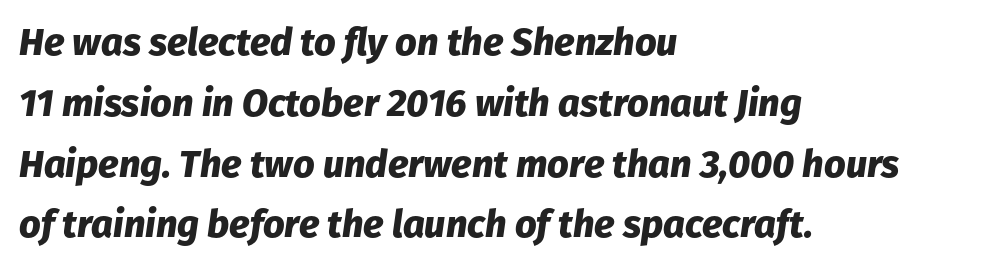
Q: Is the text bold? A: Yes.
Q: Is the text italic (slanted)? A: Yes, it leans right by about 8 degrees.
Q: Is the text underlined? A: No.
Q: How is the paragraph aligned? A: Left-aligned.
Q: Is the spacing between letters normal or unusually wide? A: Normal.
Q: Is the spacing between lines tight, normal or loose? A: Normal.
Q: Width (condensed, normal, or wide)? A: Normal.
Q: Stroke contrast? A: Low.
Q: x-height? A: Medium.
Q: Monospaced? A: No.
